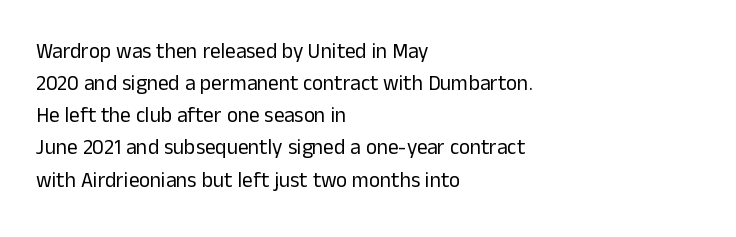
Is the block centered? No — it sits flush against the left margin. Honestly, the row spacing looks completely unremarkable. Check under the words: just untouched page. Ascenders rise straight up at ninety degrees. Nobody touched the tracking dial on this one.
